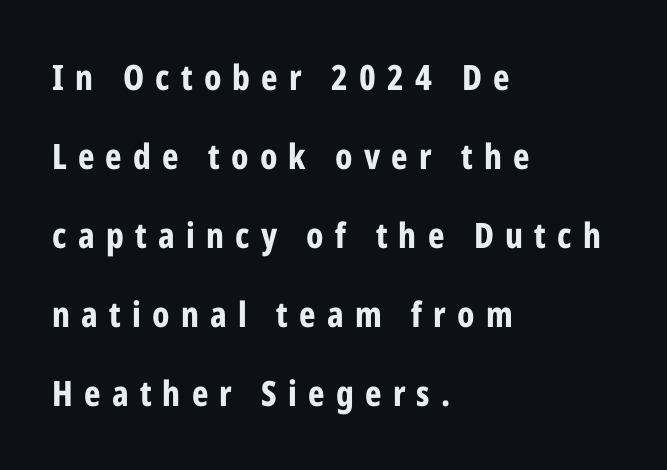
{"serif": "no", "italic": "no", "bold": "yes", "weight": "bold", "width": "condensed", "stroke_contrast": "low", "x_height": "medium", "monospaced": "no", "underline": "no", "align": "left", "line_spacing": "loose", "line_spacing_ratio": 2.26, "letter_spacing": "wide", "letter_spacing_em": 0.32, "glyph_px": 35}
